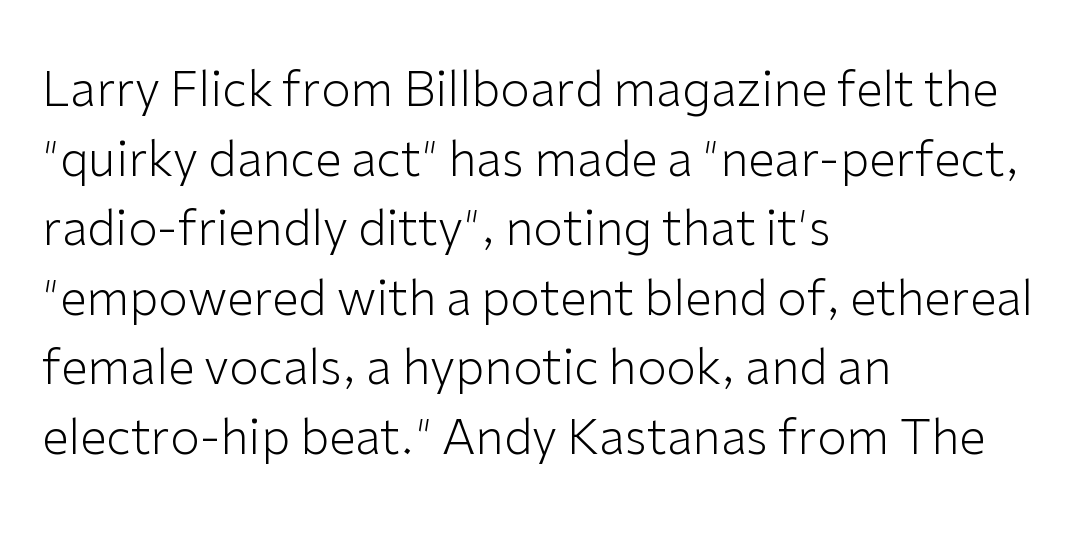
{"serif": "no", "italic": "no", "bold": "no", "weight": "light", "width": "normal", "stroke_contrast": "low", "x_height": "medium", "monospaced": "no", "underline": "no", "align": "left", "line_spacing": "normal", "line_spacing_ratio": 1.45, "letter_spacing": "normal", "letter_spacing_em": 0.0, "glyph_px": 48}
